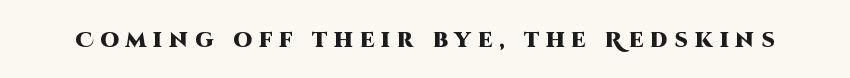
{"italic": "no", "bold": "yes", "underline": "no", "letter_spacing": "wide", "letter_spacing_em": 0.34, "glyph_px": 21}
